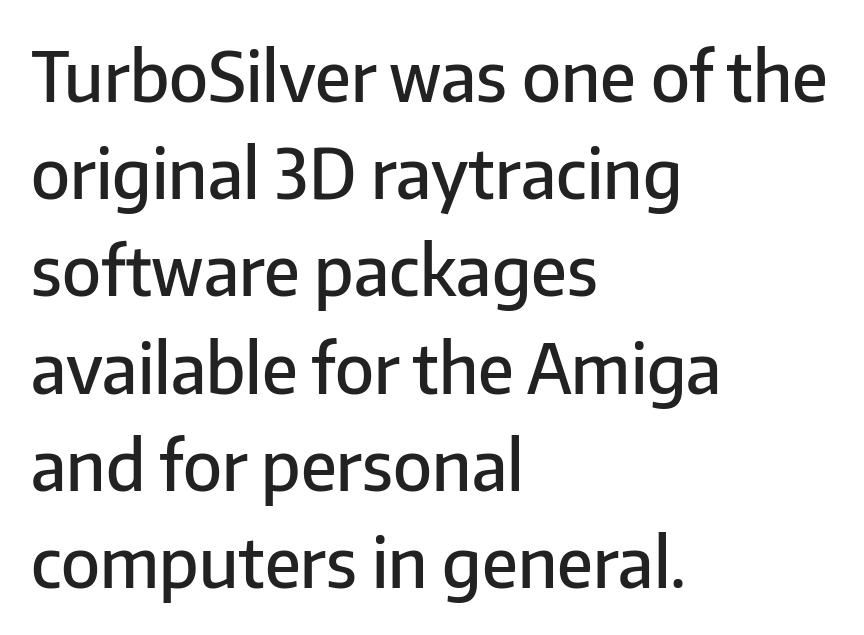
{"serif": "no", "italic": "no", "bold": "semi", "weight": "semibold", "width": "normal", "stroke_contrast": "low", "x_height": "medium", "monospaced": "no", "underline": "no", "align": "left", "line_spacing": "normal", "line_spacing_ratio": 1.43, "letter_spacing": "normal", "letter_spacing_em": 0.0, "glyph_px": 68}
